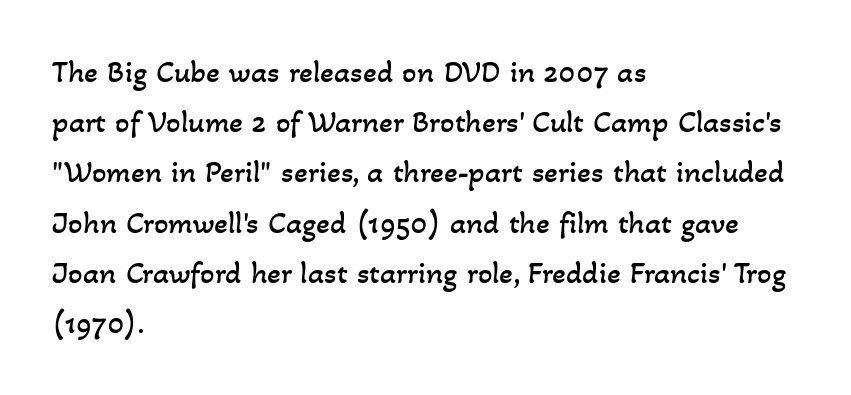
{"bold": "no", "weight": "regular", "width": "normal", "stroke_contrast": "low", "x_height": "small", "monospaced": "no", "underline": "no", "align": "left", "line_spacing": "normal", "line_spacing_ratio": 1.57, "letter_spacing": "normal", "letter_spacing_em": 0.0, "glyph_px": 32}
